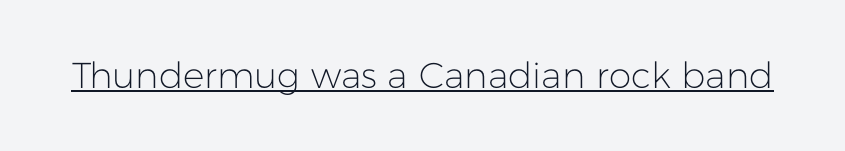
{"serif": "no", "italic": "no", "bold": "no", "weight": "light", "width": "normal", "stroke_contrast": "low", "x_height": "medium", "monospaced": "no", "underline": "yes", "letter_spacing": "normal", "letter_spacing_em": 0.0, "glyph_px": 36}
